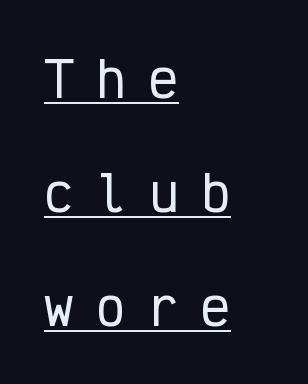
Q: Is the text italic (slanted)? A: No, it is upright.
Q: Is the typeface a serif or a sans-serif typeface? A: Sans-serif.
Q: Is the text underlined? A: Yes.
Q: How is the paragraph aligned? A: Left-aligned.
Q: Is the spacing between letters normal or unusually wide? A: Unusually wide.
Q: Is the spacing between lines tight, normal or loose? A: Loose.
Q: Width (condensed, normal, or wide)? A: Condensed.
Q: Stroke contrast? A: Low.
Q: x-height? A: Medium.
Q: Monospaced? A: Yes.
